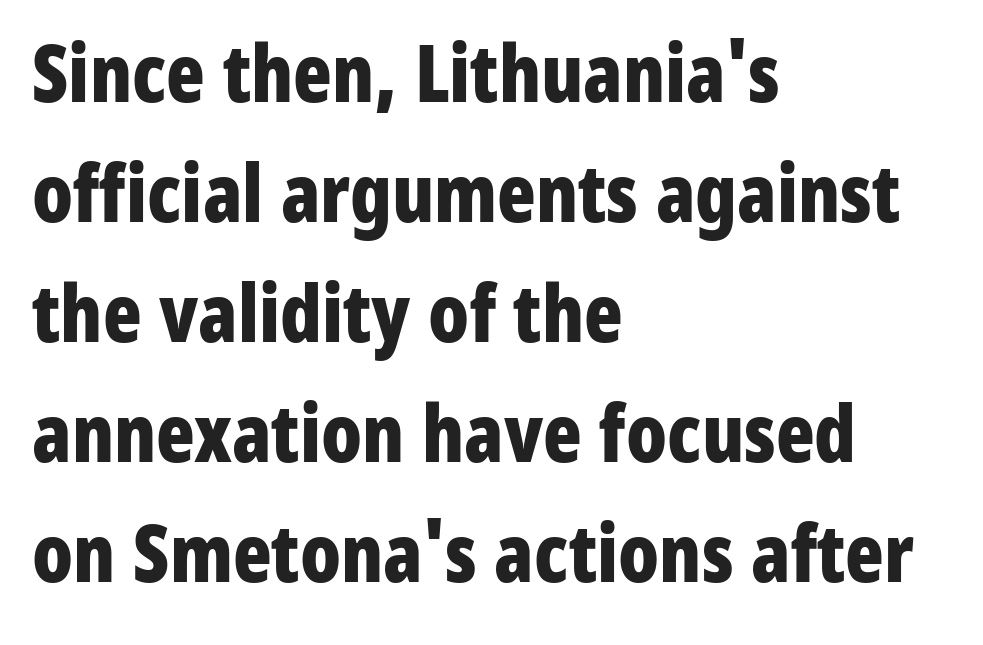
{"serif": "no", "italic": "no", "bold": "yes", "weight": "bold", "width": "condensed", "stroke_contrast": "low", "x_height": "medium", "monospaced": "no", "underline": "no", "align": "left", "line_spacing": "normal", "line_spacing_ratio": 1.5, "letter_spacing": "normal", "letter_spacing_em": 0.0, "glyph_px": 80}
